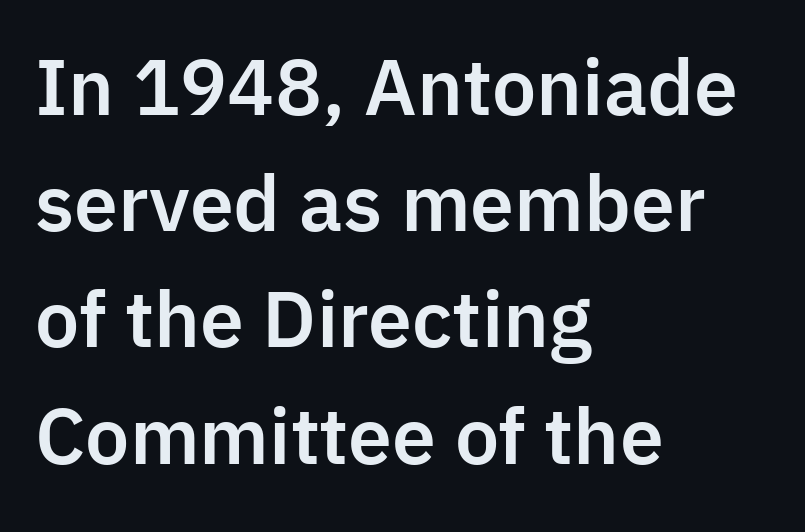
What kind of face is this? One without serifs — a sans. The typesetter chose a ragged-right arrangement here. No word sits above an underline. Spacing between characters is what you'd get straight out of the box. Honestly, the row spacing looks completely unremarkable. The passage shown is typed in a proportional face where columns would drift.
